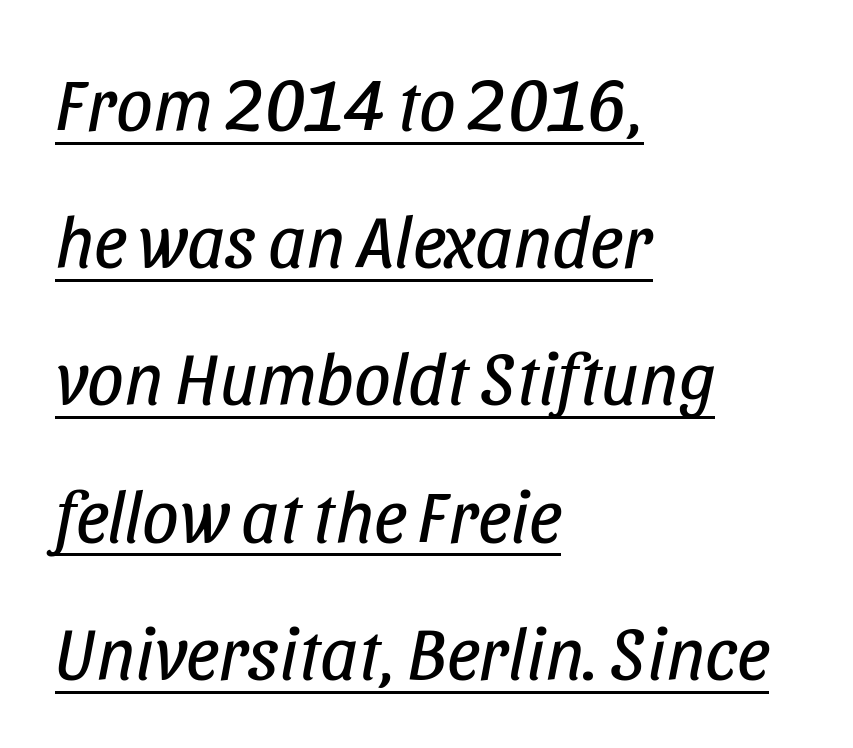
{"italic": "yes", "lean": "right", "slant_degrees": 11, "bold": "no", "weight": "regular", "width": "condensed", "stroke_contrast": "low", "x_height": "large", "monospaced": "no", "underline": "yes", "align": "left", "line_spacing_ratio": 1.88, "letter_spacing": "normal", "letter_spacing_em": 0.0, "glyph_px": 73}
